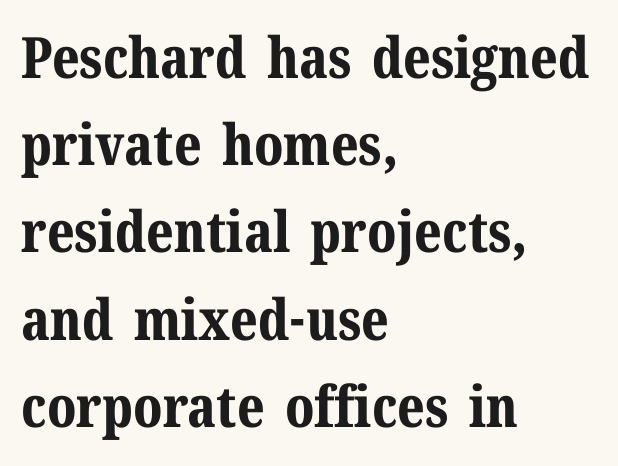
{"serif": "yes", "italic": "no", "bold": "yes", "weight": "bold", "width": "normal", "stroke_contrast": "medium", "x_height": "medium", "monospaced": "no", "underline": "no", "align": "left", "line_spacing": "normal", "line_spacing_ratio": 1.53, "letter_spacing": "normal", "letter_spacing_em": 0.0, "glyph_px": 57}
